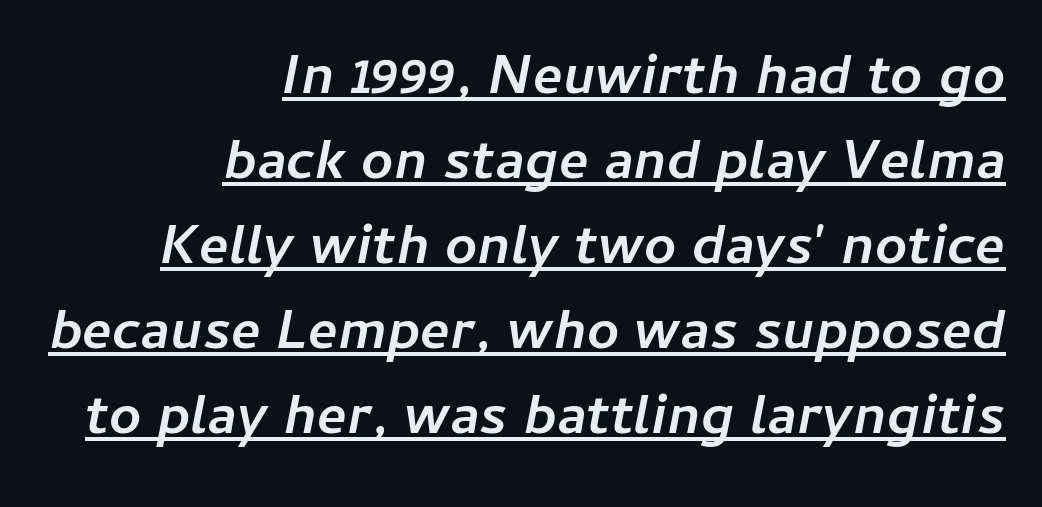
The image shows 56 px semibold type, italic (leaning right); set right-aligned, normal line spacing (1.52x), normal letter spacing, underlined; low stroke contrast and a medium x-height.
